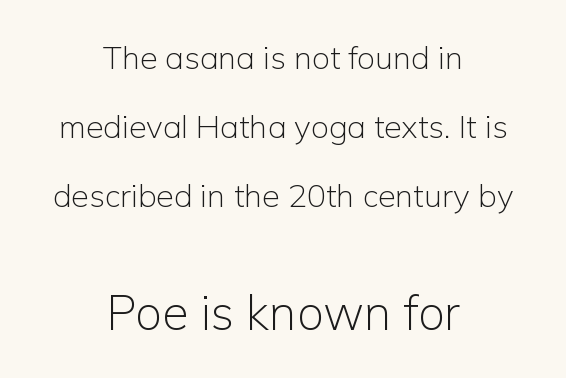
Stroke mass is kept to a normal reading level or below. You could fit nearly another row in the gap between these rows. Each row of text sits above clean, open space. Here the designer chose a conventional face with non-uniform glyph widths. You could call the tracking neutral — neither tight nor loose. The paragraph has two soft edges and a firm central axis.
